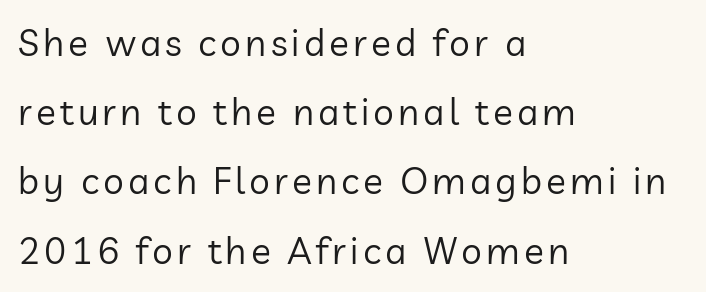
Q: Is the text bold? A: No.
Q: Is the text italic (slanted)? A: No, it is upright.
Q: Is the typeface a serif or a sans-serif typeface? A: Sans-serif.
Q: Is the text underlined? A: No.
Q: How is the paragraph aligned? A: Left-aligned.
Q: Width (condensed, normal, or wide)? A: Normal.
Q: Stroke contrast? A: Low.
Q: x-height? A: Medium.
Q: Monospaced? A: No.
